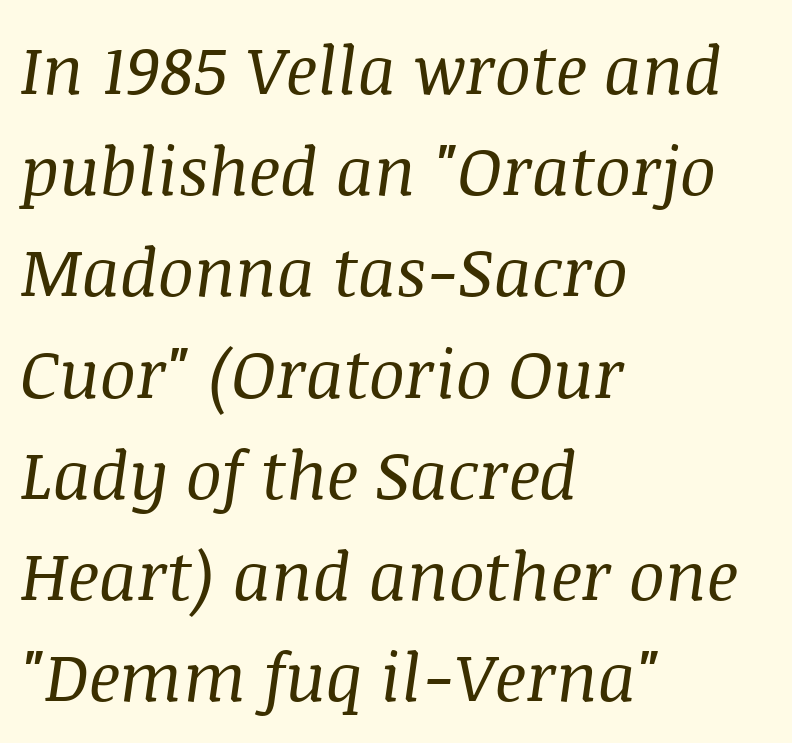
The image shows 67 px regular-weight serif type, italic (leaning right); set left-aligned, normal line spacing (1.51x), normal letter spacing, not underlined; medium stroke contrast and a large x-height.
